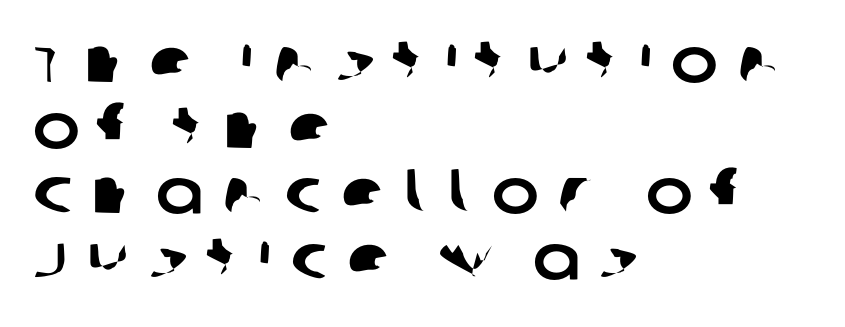
Q: Is the typeface a serif or a sans-serif typeface? A: Sans-serif.
Q: Is the text underlined? A: No.
Q: How is the paragraph aligned? A: Left-aligned.
Q: Is the spacing between letters normal or unusually wide? A: Unusually wide.
Q: Is the spacing between lines tight, normal or loose? A: Tight.
Q: Width (condensed, normal, or wide)? A: Normal.
Q: Stroke contrast? A: Low.
Q: x-height? A: Large.
Q: Monospaced? A: No.
